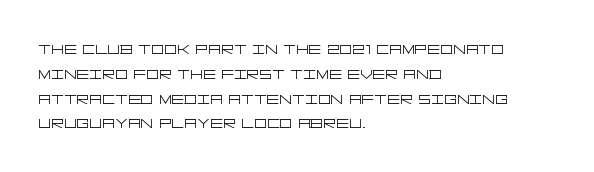
Each stroke keeps to a modest, everyday thickness or less. The type is set solid horizontally, with unmodified tracking. Italic: no, the glyphs are upright roman. In CSS terms this would be text-align: left.
